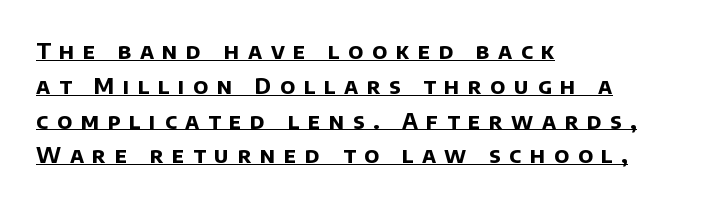
This rendering uses left alignment, leaving the right contour irregular. Does the leading feel generous? No, just average. The typesetter has applied underlining to the passage shown. The passage shown has open, widely tracked lettering throughout. This is heavy type, rendered in bold.
